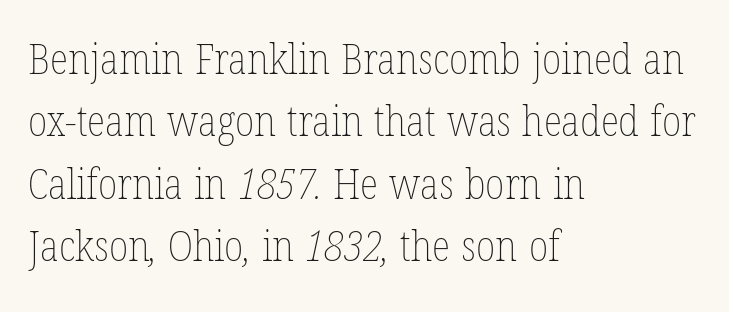
{"bold": "no", "weight": "thin", "width": "condensed", "stroke_contrast": "low", "x_height": "medium", "monospaced": "no", "underline": "no", "align": "left", "line_spacing": "normal", "line_spacing_ratio": 1.45, "letter_spacing": "normal", "letter_spacing_em": 0.0, "glyph_px": 43}
